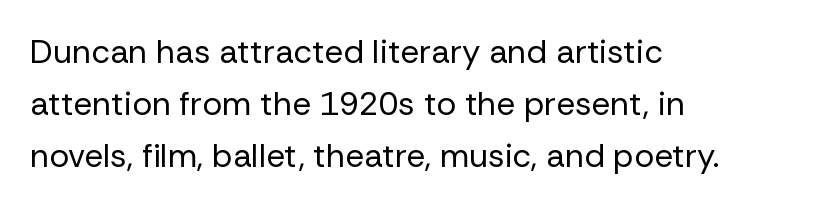
{"serif": "no", "italic": "no", "bold": "no", "weight": "regular", "width": "normal", "stroke_contrast": "low", "x_height": "medium", "monospaced": "no", "underline": "no", "align": "left", "line_spacing": "normal", "line_spacing_ratio": 1.57, "letter_spacing": "normal", "letter_spacing_em": 0.0, "glyph_px": 33}
